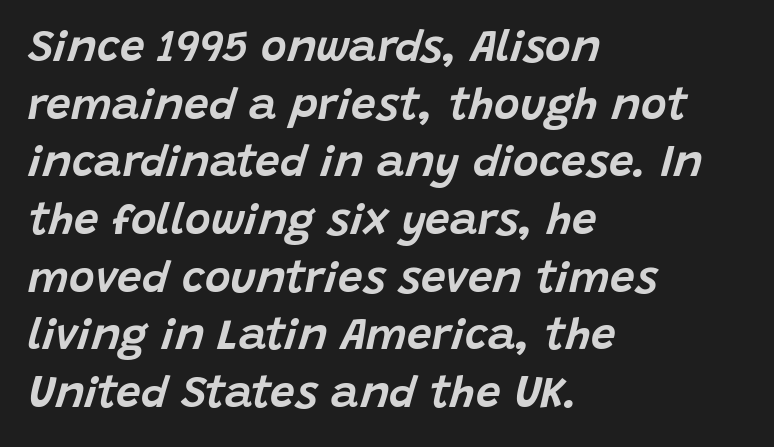
The image shows 44 px text type, italic (leaning right); set left-aligned, normal line spacing (1.31x), normal letter spacing, not underlined; low stroke contrast and a large x-height.
